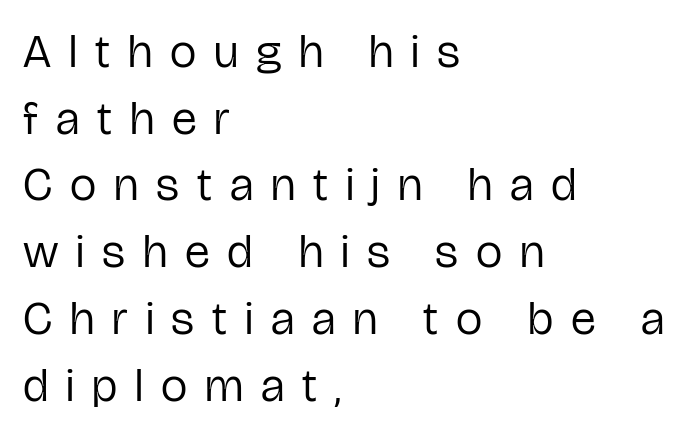
The image shows 47 px regular-weight, condensed sans-serif type, upright; set left-aligned, normal line spacing (1.42x), unusually wide letter spacing (+0.38 em), not underlined; low stroke contrast and a medium x-height.
